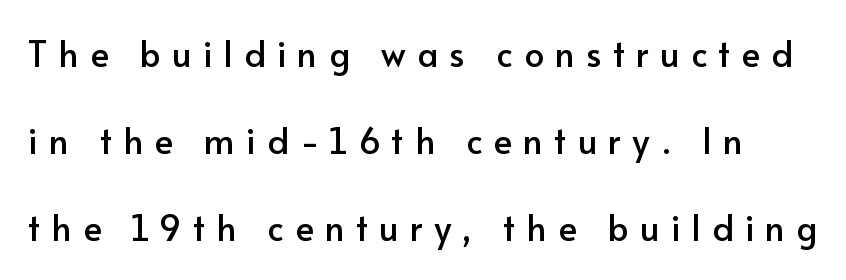
{"serif": "no", "italic": "no", "width": "normal", "stroke_contrast": "low", "x_height": "small", "monospaced": "no", "underline": "no", "line_spacing": "loose", "line_spacing_ratio": 2.49, "letter_spacing": "wide", "letter_spacing_em": 0.32, "glyph_px": 35}
